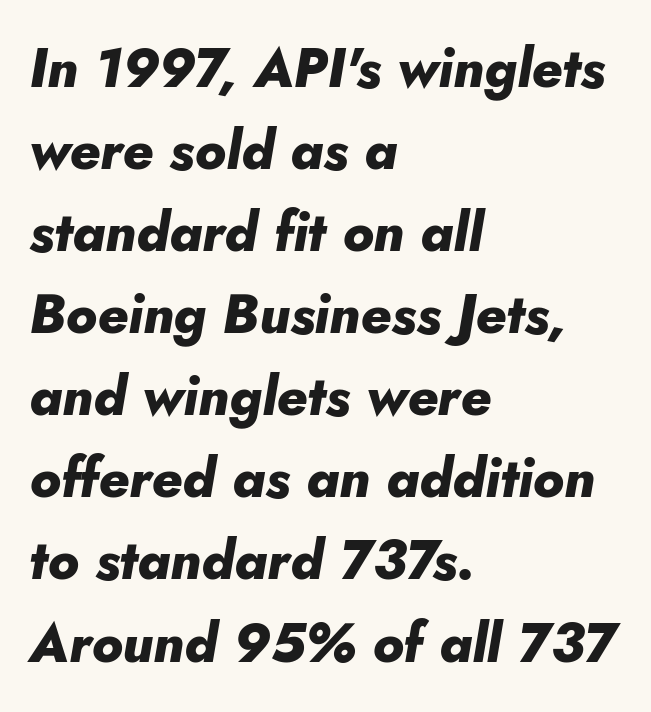
{"italic": "yes", "lean": "right", "slant_degrees": 10, "bold": "yes", "weight": "heavy", "width": "normal", "stroke_contrast": "low", "x_height": "small", "monospaced": "no", "underline": "no", "align": "left", "line_spacing": "normal", "line_spacing_ratio": 1.52, "letter_spacing": "normal", "letter_spacing_em": 0.0, "glyph_px": 54}
